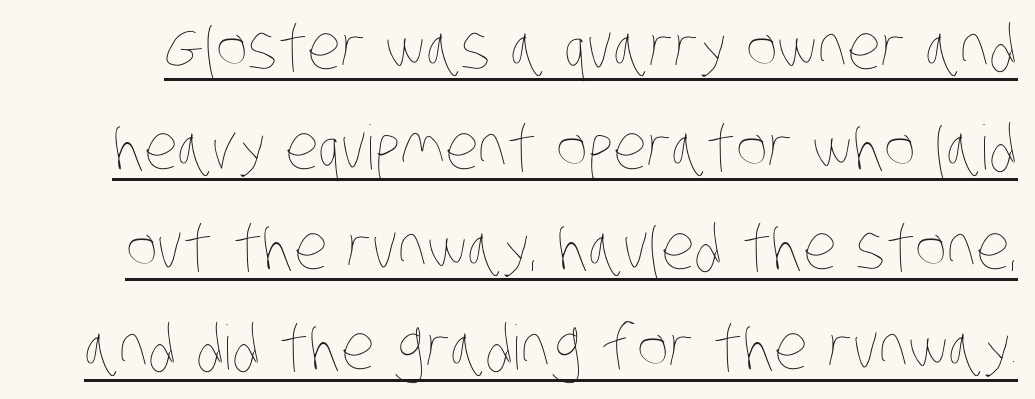
Q: Is the text bold? A: No.
Q: Is the text underlined? A: Yes.
Q: Is the spacing between letters normal or unusually wide? A: Normal.
Q: Is the spacing between lines tight, normal or loose? A: Normal.
Q: Width (condensed, normal, or wide)? A: Condensed.
Q: Stroke contrast? A: Low.
Q: x-height? A: Large.
Q: Monospaced? A: No.
